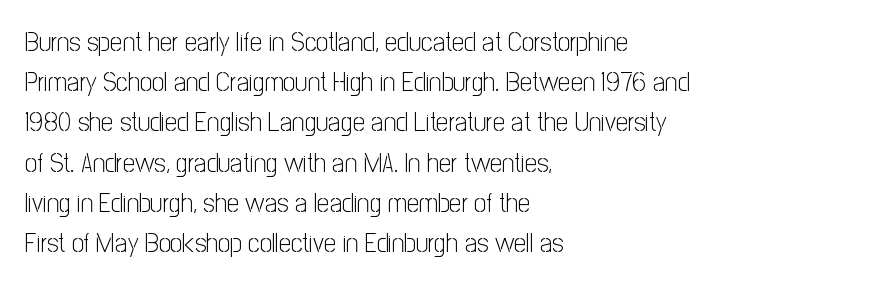
The paragraph shown leans on its left margin. Has an underline been added? It has not. The font's upright variant was chosen for this text. The cut favours lightness, reaching ordinary text weight at its darkest.
